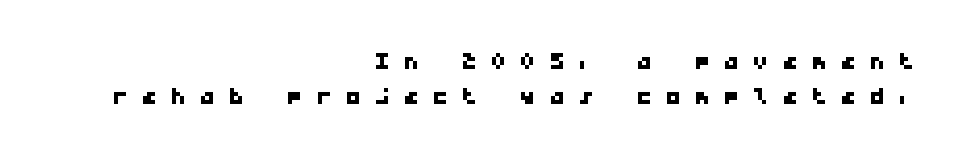
Q: Is the typeface a serif or a sans-serif typeface? A: Sans-serif.
Q: Is the text underlined? A: No.
Q: How is the paragraph aligned? A: Right-aligned.
Q: Is the spacing between letters normal or unusually wide? A: Unusually wide.
Q: Is the spacing between lines tight, normal or loose? A: Tight.
Q: Width (condensed, normal, or wide)? A: Wide.
Q: Stroke contrast? A: Low.
Q: x-height? A: Medium.
Q: Monospaced? A: Yes.
